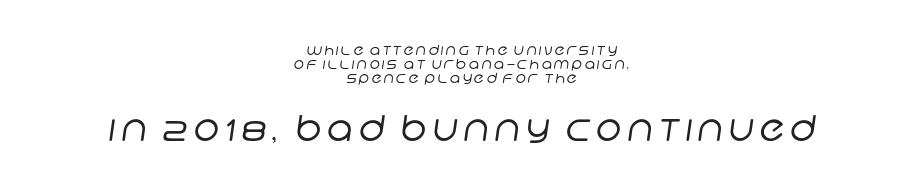
Q: Is the text bold? A: No.
Q: Is the typeface a serif or a sans-serif typeface? A: Sans-serif.
Q: Is the text underlined? A: No.
Q: How is the paragraph aligned? A: Centered.
Q: Is the spacing between lines tight, normal or loose? A: Tight.
Q: Which block of text is set in a larger size, the first (top) or the second (bottom)? A: The second (bottom) one.
Q: Width (condensed, normal, or wide)? A: Normal.
Q: Stroke contrast? A: Low.
Q: x-height? A: Large.
Q: Monospaced? A: No.
